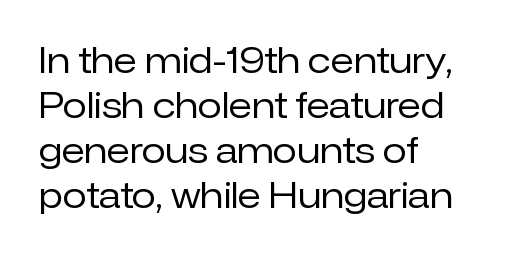
Q: Is the text bold? A: No.
Q: Is the text italic (slanted)? A: No, it is upright.
Q: Is the typeface a serif or a sans-serif typeface? A: Sans-serif.
Q: Is the text underlined? A: No.
Q: How is the paragraph aligned? A: Left-aligned.
Q: Is the spacing between letters normal or unusually wide? A: Normal.
Q: Is the spacing between lines tight, normal or loose? A: Normal.
Q: Width (condensed, normal, or wide)? A: Normal.
Q: Stroke contrast? A: Low.
Q: x-height? A: Medium.
Q: Monospaced? A: No.
